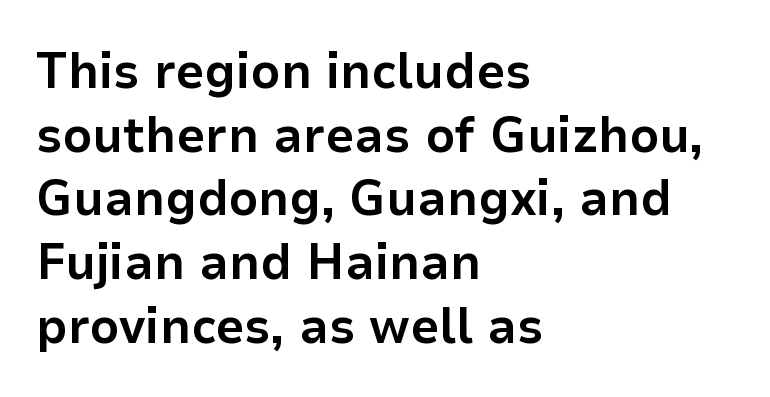
The image shows 51 px bold sans-serif type, upright; set left-aligned, normal line spacing (1.25x), normal letter spacing, not underlined; low stroke contrast and a medium x-height.
